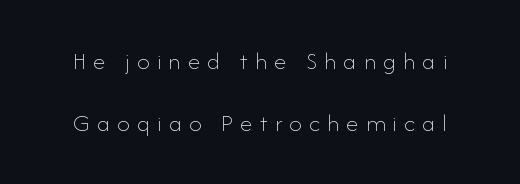
Every stem runs plumb, perpendicular to the baseline. Does the leading feel generous? Absolutely, it's lavish. A clean baseline with only descenders dipping below it. A light-to-regular cut is what we see here. There is plenty of visible air inserted between adjacent glyphs.
